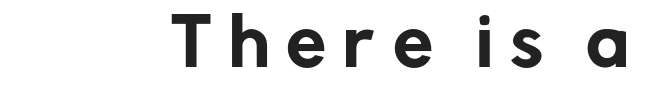
{"serif": "no", "italic": "no", "width": "normal", "stroke_contrast": "low", "x_height": "medium", "monospaced": "no", "underline": "no", "align": "right", "letter_spacing": "wide", "letter_spacing_em": 0.26, "glyph_px": 64}
